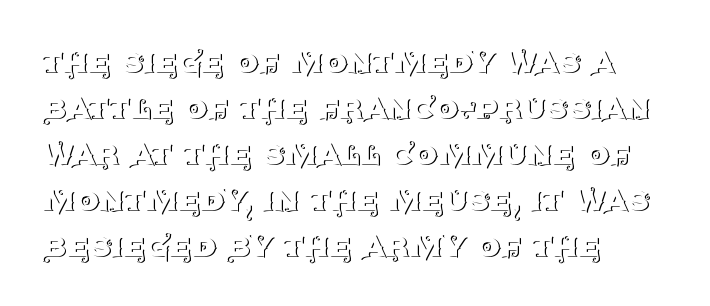
These lines keep a tight, regular rhythm from letter to letter. A clean baseline with only descenders dipping below it. No extra ink here — the face is not bold. The rendering shows small feet on the letterforms — a serif design.
